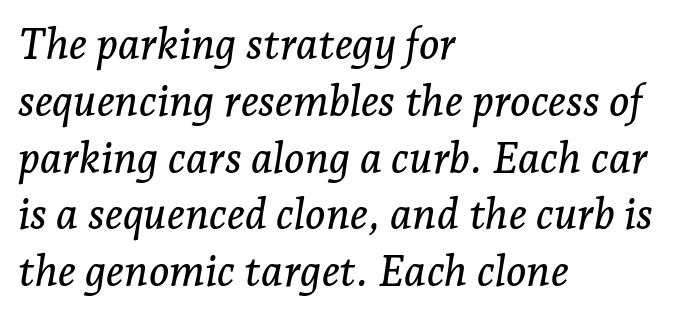
The image shows 43 px serif type, italic (leaning right); set left-aligned, normal line spacing (1.32x), normal letter spacing, not underlined; low stroke contrast and a medium x-height.
